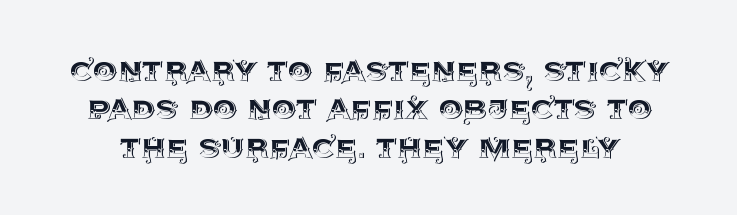
Note the varied advance widths — an 'i' is clearly narrower than an 'm'. Italic? Not at all — the glyphs are vertical. Letters rest on an invisible, unmarked baseline. Compared with typical paragraphs, the rows here are closer together. The line texture is even and compact thanks to regular tracking.
